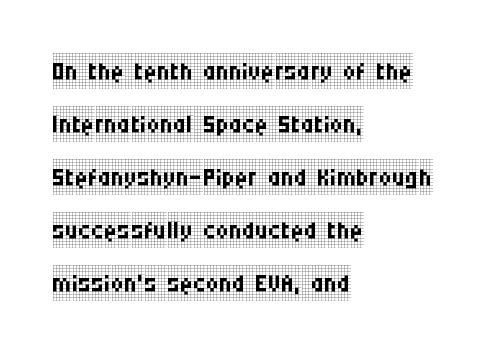
Q: Is the text bold? A: No.
Q: Is the text italic (slanted)? A: No, it is upright.
Q: Is the typeface a serif or a sans-serif typeface? A: Serif.
Q: Is the text underlined? A: No.
Q: How is the paragraph aligned? A: Left-aligned.
Q: Is the spacing between letters normal or unusually wide? A: Normal.
Q: Is the spacing between lines tight, normal or loose? A: Normal.
Q: Width (condensed, normal, or wide)? A: Condensed.
Q: Stroke contrast? A: Low.
Q: x-height? A: Large.
Q: Monospaced? A: No.
